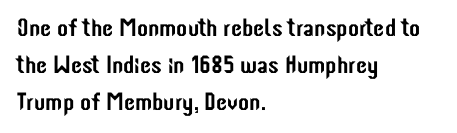
Q: Is the text italic (slanted)? A: No, it is upright.
Q: Is the text underlined? A: No.
Q: How is the paragraph aligned? A: Left-aligned.
Q: Is the spacing between letters normal or unusually wide? A: Normal.
Q: Is the spacing between lines tight, normal or loose? A: Normal.
